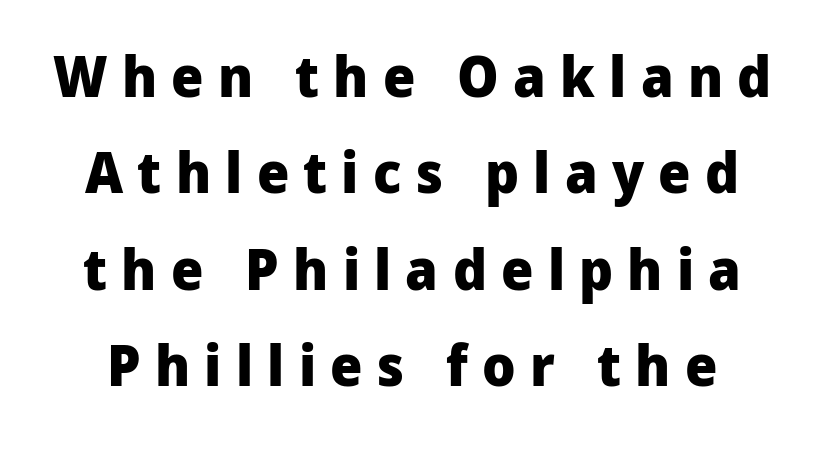
The image shows 57 px heavy sans-serif type, upright; set centered, normal line spacing (1.69x), unusually wide letter spacing (+0.25 em), not underlined; low stroke contrast and a medium x-height.
